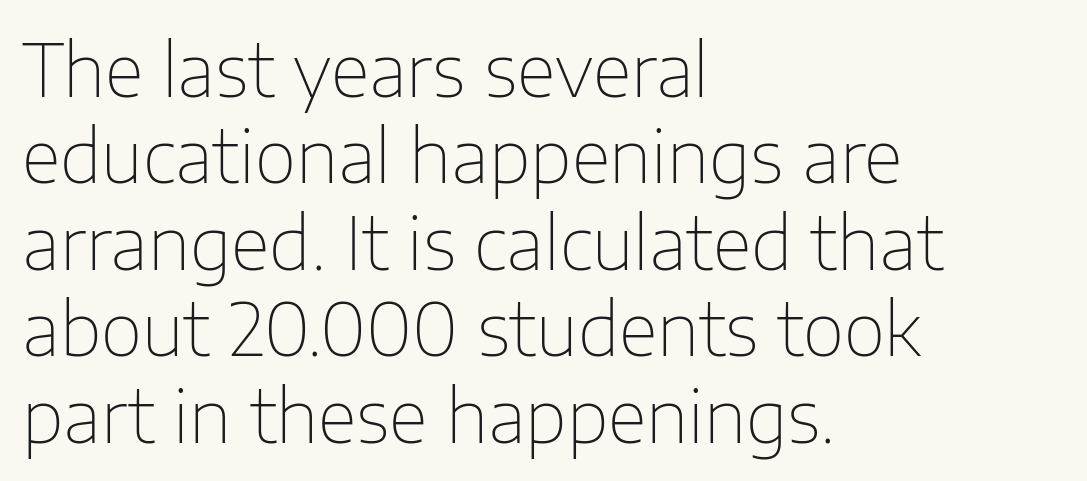
The image shows 72 px thin sans-serif type, upright; set left-aligned, line spacing 1.2x, normal letter spacing, not underlined; low stroke contrast and a medium x-height.
